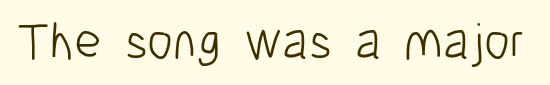
{"serif": "no", "italic": "no", "bold": "no", "weight": "light", "width": "condensed", "stroke_contrast": "low", "x_height": "medium", "monospaced": "no", "underline": "no", "letter_spacing": "normal", "letter_spacing_em": 0.0, "glyph_px": 52}
